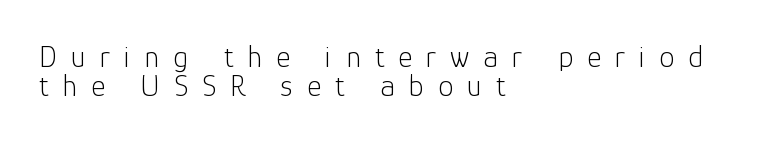
Q: Is the text bold? A: No.
Q: Is the text italic (slanted)? A: No, it is upright.
Q: Is the typeface a serif or a sans-serif typeface? A: Sans-serif.
Q: Is the text underlined? A: No.
Q: How is the paragraph aligned? A: Left-aligned.
Q: Is the spacing between letters normal or unusually wide? A: Unusually wide.
Q: Is the spacing between lines tight, normal or loose? A: Tight.
Q: Width (condensed, normal, or wide)? A: Normal.
Q: Stroke contrast? A: Low.
Q: x-height? A: Medium.
Q: Monospaced? A: No.
